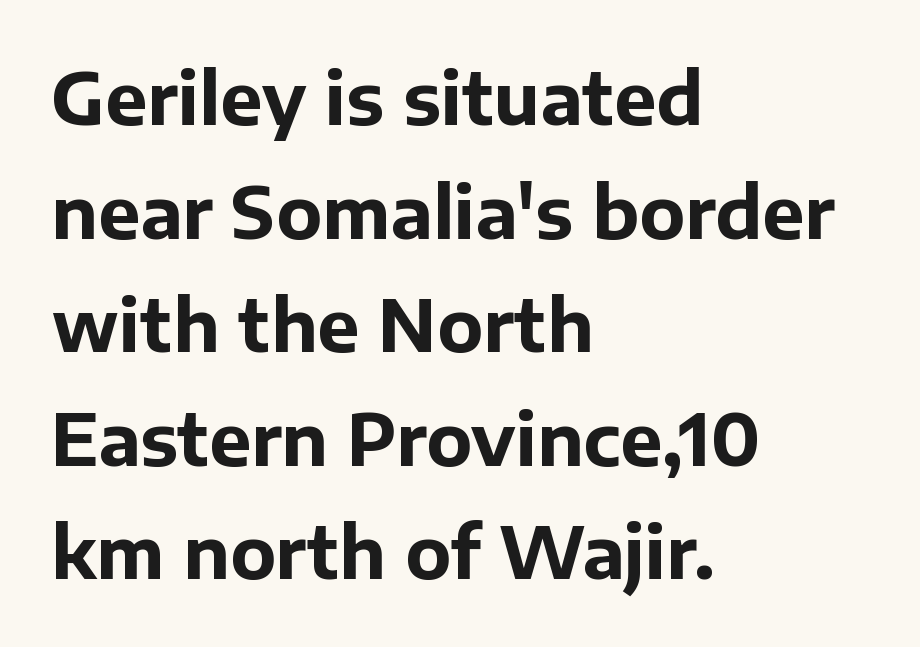
The image shows 71 px bold sans-serif type, upright; set left-aligned, normal line spacing (1.6x), normal letter spacing, not underlined; low stroke contrast and a medium x-height.
